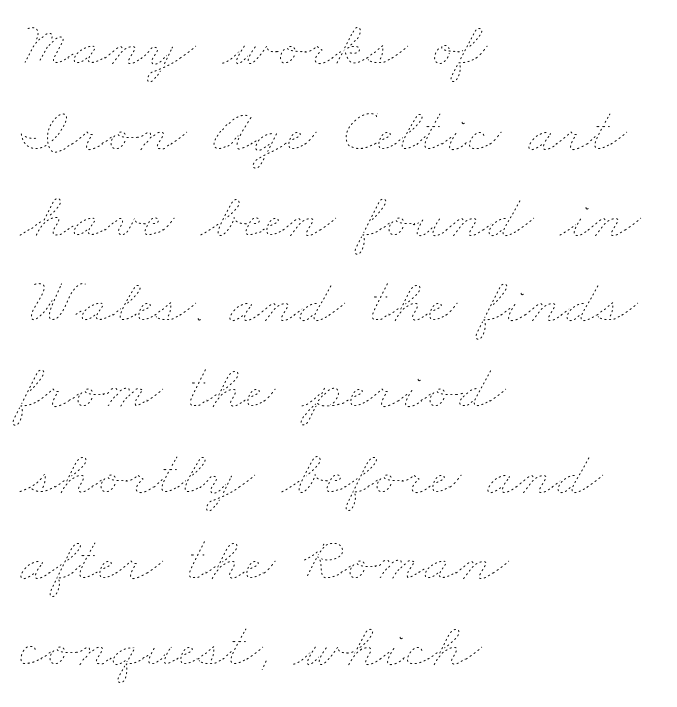
Summary of vertical rhythm: regular, with standard interline spacing. No extra ink here — the face is not bold. The passage shown is typed in a proportional face where columns would drift. Each word holds together tightly as a unit, with standard inter-letter gaps. Anything drawn beneath the words? Only blank space. In CSS terms this would be text-align: left.
